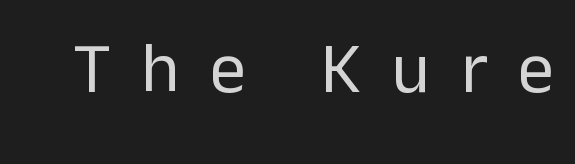
{"serif": "no", "italic": "no", "bold": "no", "weight": "regular", "width": "normal", "stroke_contrast": "low", "x_height": "medium", "monospaced": "no", "underline": "no", "letter_spacing": "wide", "letter_spacing_em": 0.42, "glyph_px": 72}
